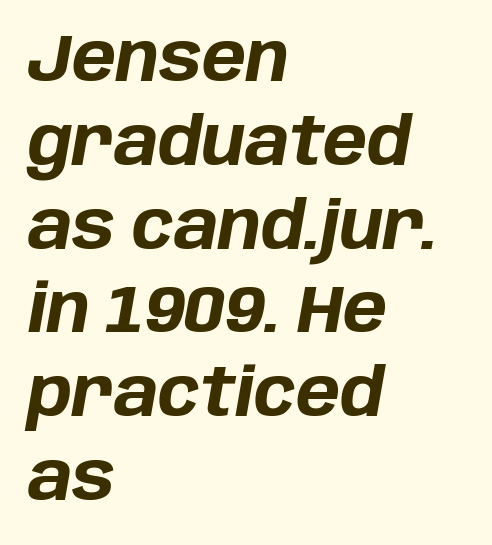
The image shows 66 px bold type, italic (leaning right); set left-aligned, normal line spacing (1.27x), normal letter spacing, not underlined; low stroke contrast and a large x-height.
